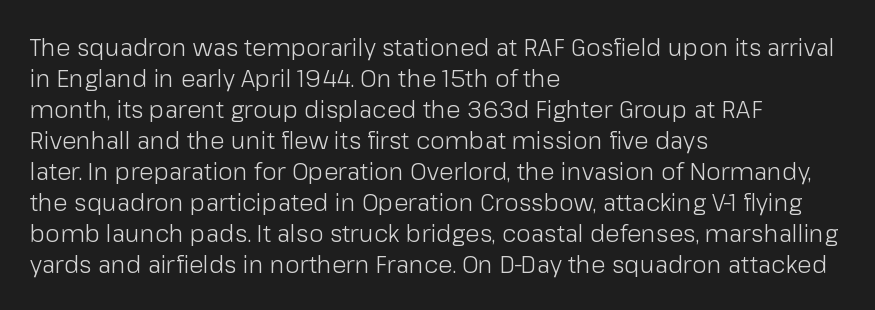
Q: Is the text bold? A: No.
Q: Is the text italic (slanted)? A: No, it is upright.
Q: Is the text underlined? A: No.
Q: How is the paragraph aligned? A: Left-aligned.
Q: Is the spacing between letters normal or unusually wide? A: Normal.
Q: Is the spacing between lines tight, normal or loose? A: Normal.
